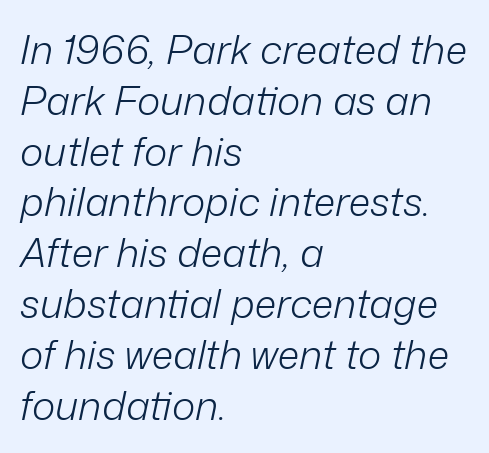
The image shows 40 px light type, italic (leaning right); set left-aligned, normal line spacing (1.27x), normal letter spacing, not underlined; low stroke contrast and a medium x-height.
